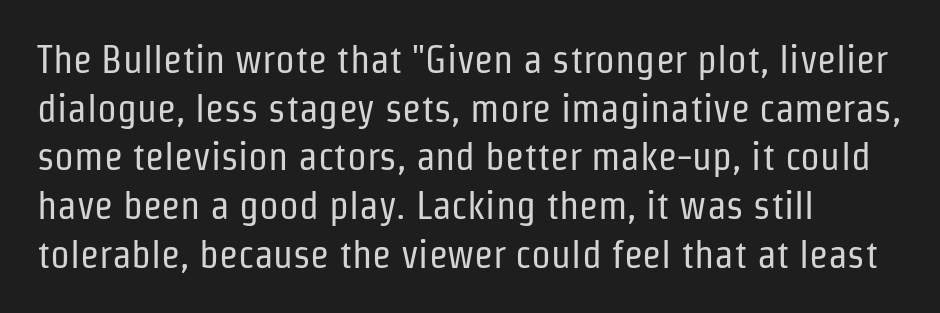
Nothing sits at the stroke ends, so this counts as sans-serif. Do the characters align in a grid? No, the font is proportional. A classic flush-left, rag-right setting is used for this passage. The face used here is rendered with its standard letterfit.
